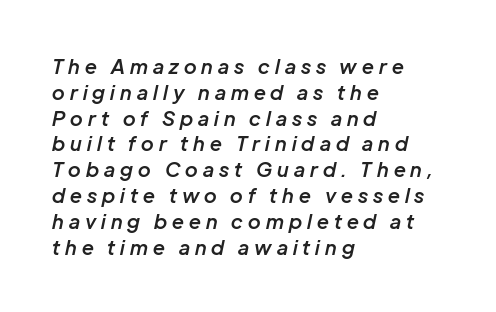
{"italic": "yes", "lean": "right", "slant_degrees": 12, "bold": "semi", "underline": "no", "align": "left", "line_spacing": "normal", "line_spacing_ratio": 1.29, "letter_spacing": "wide", "letter_spacing_em": 0.26, "glyph_px": 20}
